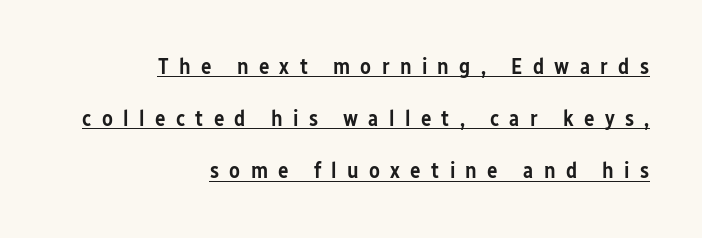
Q: Is the text bold? A: Semi-bold.
Q: Is the text italic (slanted)? A: No, it is upright.
Q: Is the text underlined? A: Yes.
Q: How is the paragraph aligned? A: Right-aligned.
Q: Is the spacing between letters normal or unusually wide? A: Unusually wide.
Q: Is the spacing between lines tight, normal or loose? A: Loose.
